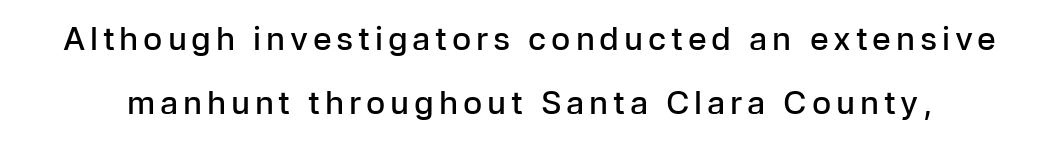
{"serif": "no", "italic": "no", "bold": "semi", "weight": "semibold", "width": "normal", "stroke_contrast": "low", "x_height": "medium", "monospaced": "no", "underline": "no", "line_spacing": "loose", "line_spacing_ratio": 2.0, "glyph_px": 32}
